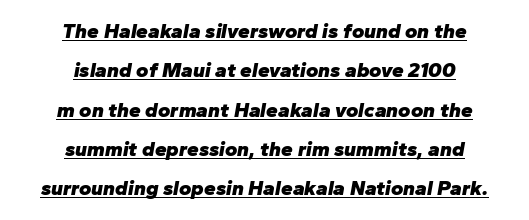
Q: Is the text bold? A: Yes.
Q: Is the text italic (slanted)? A: Yes, it leans right by about 10 degrees.
Q: Is the text underlined? A: Yes.
Q: How is the paragraph aligned? A: Centered.
Q: Is the spacing between letters normal or unusually wide? A: Normal.
